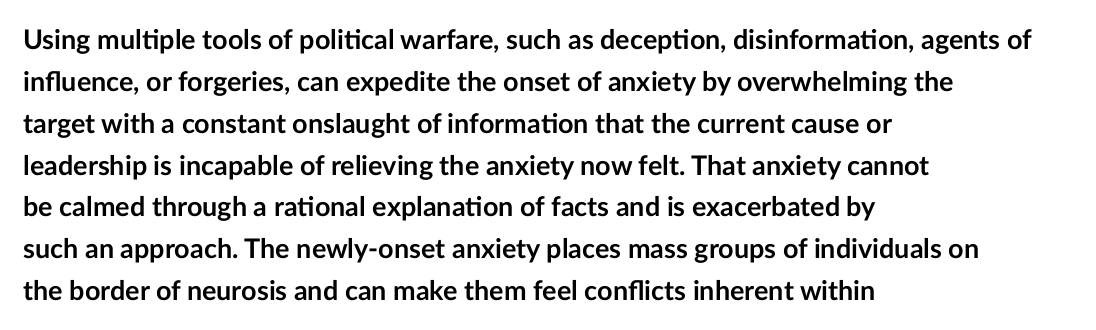
The image shows 27 px bold type, upright; set left-aligned, normal line spacing (1.55x), normal letter spacing, not underlined.
